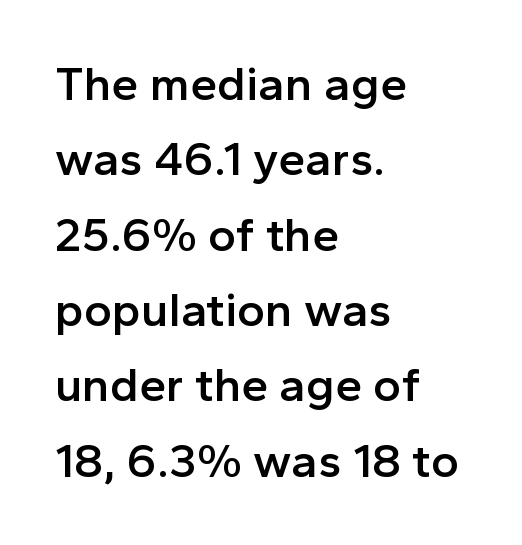
{"serif": "no", "italic": "no", "bold": "semi", "weight": "semibold", "width": "normal", "x_height": "medium", "monospaced": "no", "underline": "no", "align": "left", "line_spacing": "normal", "line_spacing_ratio": 1.57, "letter_spacing": "normal", "letter_spacing_em": 0.0, "glyph_px": 48}
